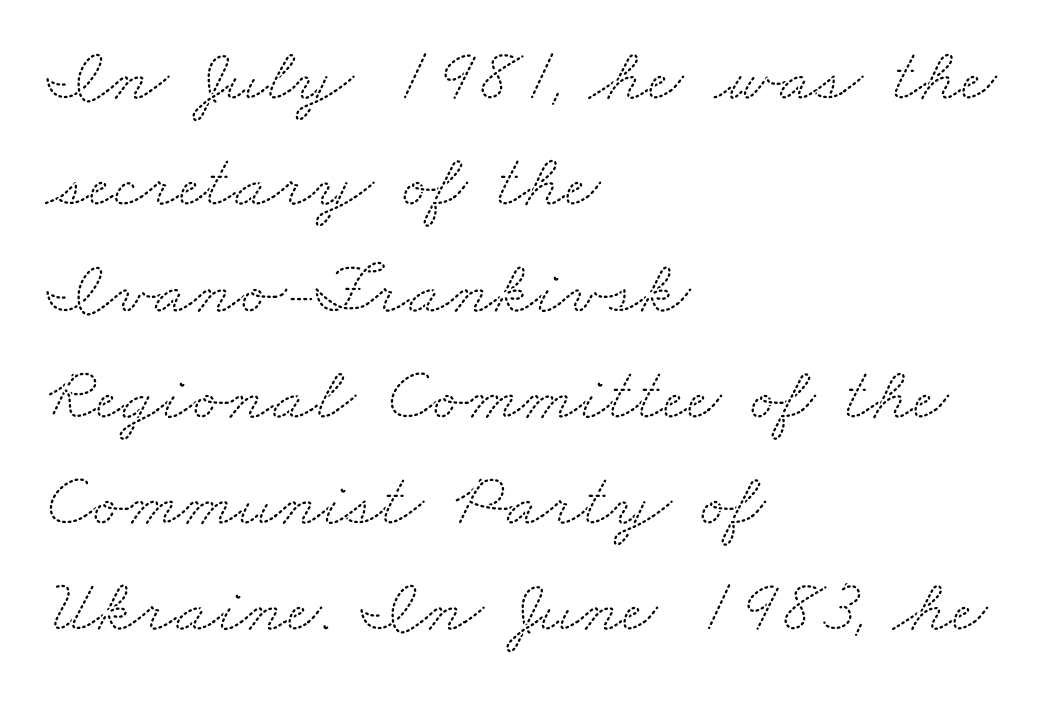
{"serif": "yes", "width": "wide", "stroke_contrast": "medium", "x_height": "small", "monospaced": "no", "underline": "no", "align": "left", "line_spacing": "normal", "line_spacing_ratio": 1.38, "letter_spacing": "normal", "letter_spacing_em": 0.0, "glyph_px": 77}
